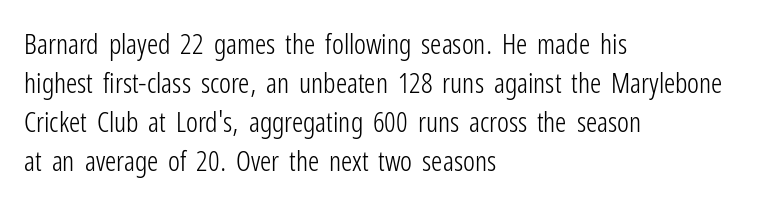
Q: Is the text bold? A: No.
Q: Is the text italic (slanted)? A: No, it is upright.
Q: Is the typeface a serif or a sans-serif typeface? A: Sans-serif.
Q: Is the text underlined? A: No.
Q: How is the paragraph aligned? A: Left-aligned.
Q: Is the spacing between letters normal or unusually wide? A: Normal.
Q: Is the spacing between lines tight, normal or loose? A: Normal.
Q: Width (condensed, normal, or wide)? A: Condensed.
Q: Stroke contrast? A: Low.
Q: x-height? A: Medium.
Q: Monospaced? A: No.
